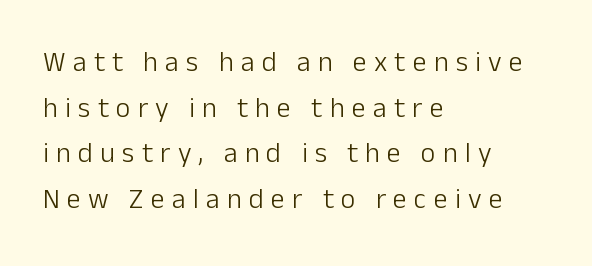
Q: Is the text bold? A: No.
Q: Is the text italic (slanted)? A: No, it is upright.
Q: Is the typeface a serif or a sans-serif typeface? A: Sans-serif.
Q: Is the text underlined? A: No.
Q: How is the paragraph aligned? A: Left-aligned.
Q: Is the spacing between letters normal or unusually wide? A: Unusually wide.
Q: Is the spacing between lines tight, normal or loose? A: Normal.
Q: Width (condensed, normal, or wide)? A: Normal.
Q: Stroke contrast? A: Low.
Q: x-height? A: Medium.
Q: Monospaced? A: No.
